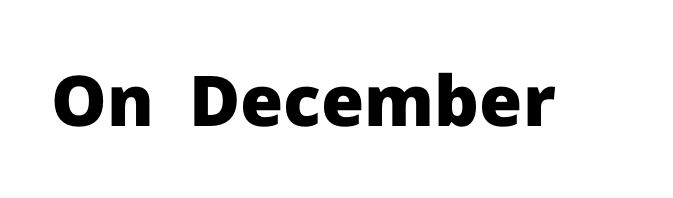
The image shows 70 px heavy sans-serif type, upright; set normal letter spacing, not underlined; low stroke contrast and a medium x-height.
